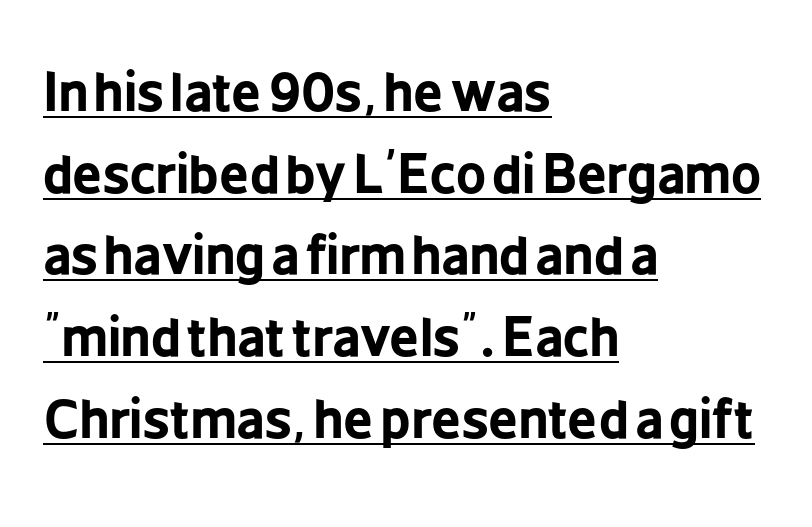
The image shows 52 px bold, condensed sans-serif type, upright; set left-aligned, normal line spacing (1.57x), normal letter spacing, underlined; low stroke contrast and a medium x-height.
